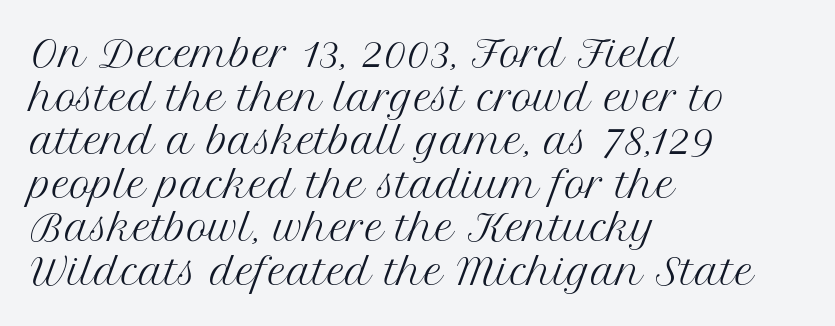
Is the stroke heavy? The answer is a plain regular-or-lighter. No word sits above an underline. Tracking value appears to be zero — textbook default spacing. Line beginnings align vertically; line endings do not.
